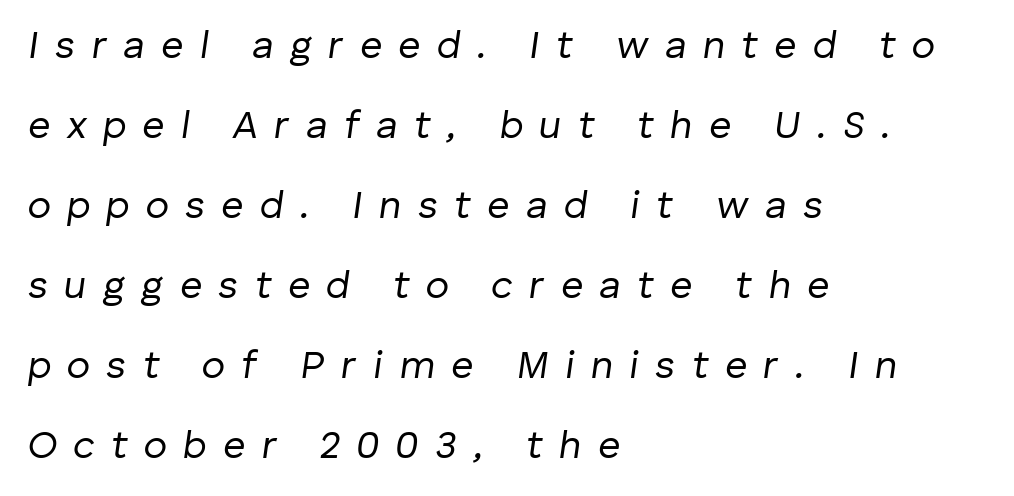
Q: Is the text bold? A: No.
Q: Is the text italic (slanted)? A: Yes, it leans right by about 8 degrees.
Q: Is the text underlined? A: No.
Q: How is the paragraph aligned? A: Left-aligned.
Q: Is the spacing between letters normal or unusually wide? A: Unusually wide.
Q: Is the spacing between lines tight, normal or loose? A: Loose.
Q: Width (condensed, normal, or wide)? A: Normal.
Q: Stroke contrast? A: Low.
Q: x-height? A: Medium.
Q: Monospaced? A: No.
